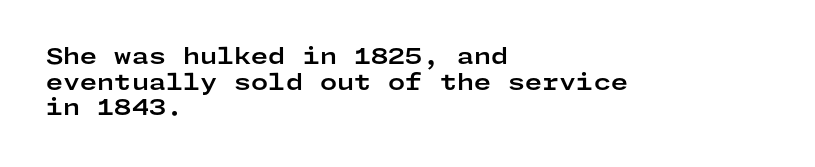
Notice how the passage keeps a crisp vertical edge on the left only. Check under the words: just untouched page. How heavy is the stroke? Heavy — this is a bold. No extra tracking has been applied to these lines. These lines were composed using upright roman letters.
